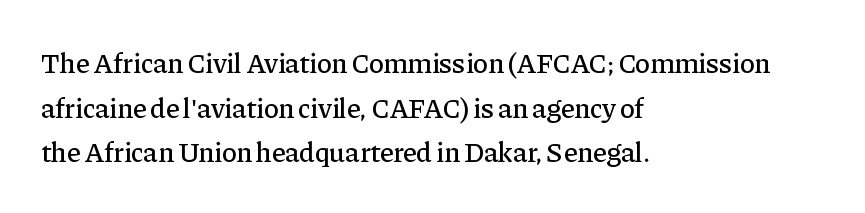
{"serif": "yes", "italic": "no", "width": "normal", "stroke_contrast": "low", "x_height": "medium", "monospaced": "no", "underline": "no", "align": "left", "line_spacing": "normal", "line_spacing_ratio": 1.59, "letter_spacing": "normal", "letter_spacing_em": 0.0, "glyph_px": 28}
